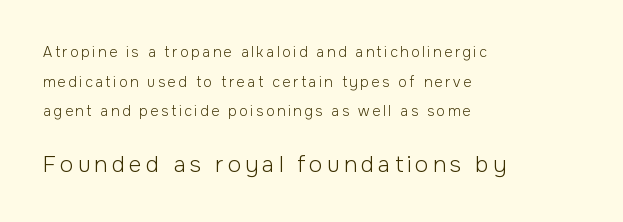
The image shows 22 px text type, upright; set left-aligned, loose line spacing (2.12x), not underlined; the second (bottom) block is 1.57x larger.
